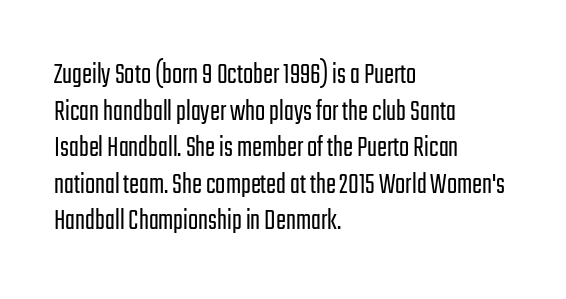
The image shows 30 px light, condensed sans-serif type, upright; set left-aligned, line spacing 1.22x, normal letter spacing, not underlined; low stroke contrast and a medium x-height.
